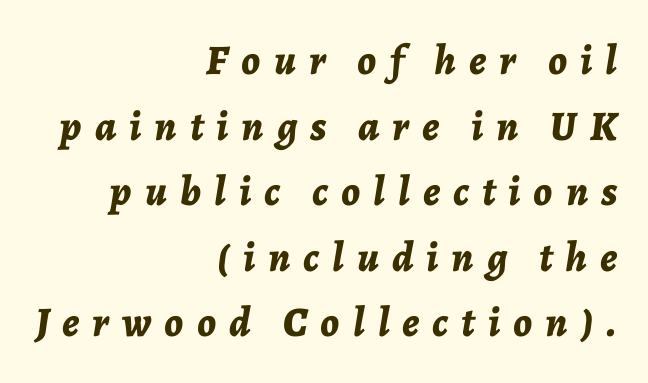
The image shows 42 px bold type, italic (leaning right); set right-aligned, normal line spacing (1.56x), unusually wide letter spacing (+0.31 em), not underlined; low stroke contrast and a medium x-height.
